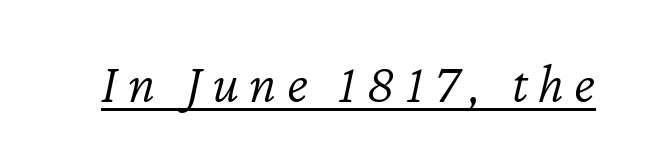
The image shows 56 px light type, italic (leaning right); set underlined; low stroke contrast and a medium x-height.
